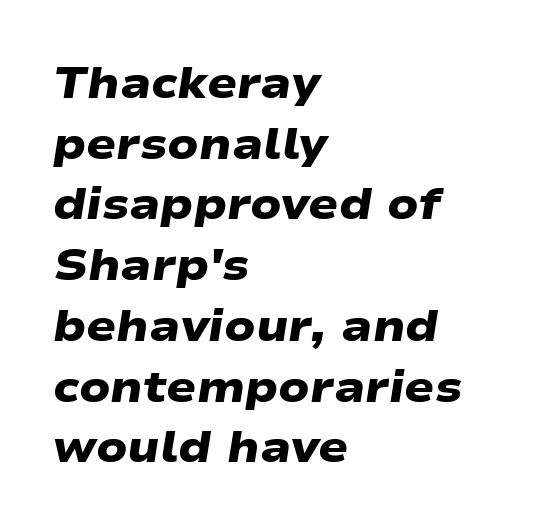
Q: Is the text bold? A: Yes.
Q: Is the typeface a serif or a sans-serif typeface? A: Sans-serif.
Q: Is the text underlined? A: No.
Q: How is the paragraph aligned? A: Left-aligned.
Q: Is the spacing between letters normal or unusually wide? A: Normal.
Q: Is the spacing between lines tight, normal or loose? A: Normal.
Q: Width (condensed, normal, or wide)? A: Wide.
Q: Stroke contrast? A: Low.
Q: x-height? A: Medium.
Q: Monospaced? A: No.
